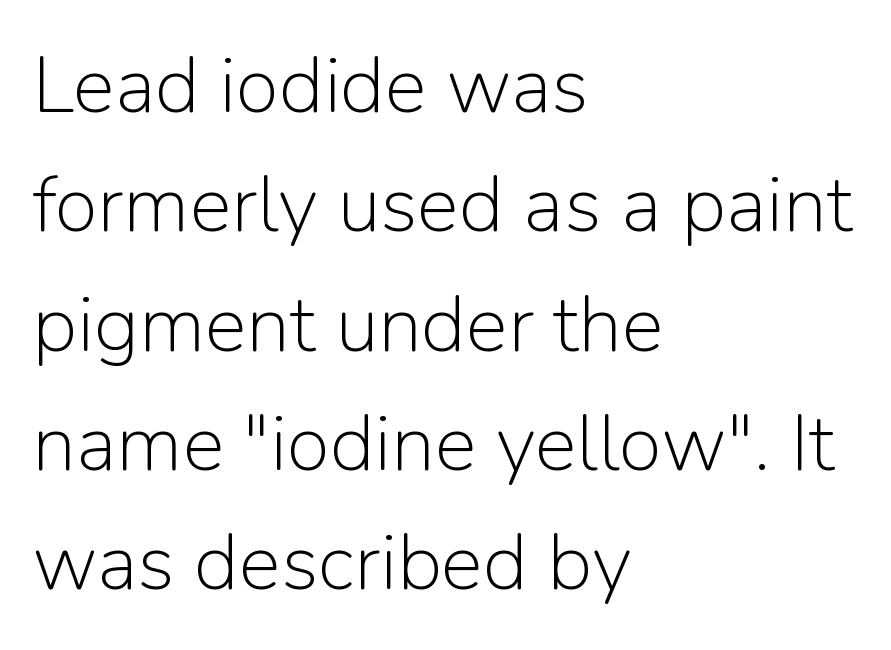
Observe the ordinary spacing: letters are neighbours, not strangers. Note the varied advance widths — an 'i' is clearly narrower than an 'm'. A typesetter would label this face a sans. Unmarked baselines from the first word to the last. The strokes are not fattened; the text isn't bold. Whoever set this chose a conventional vertical rhythm.
